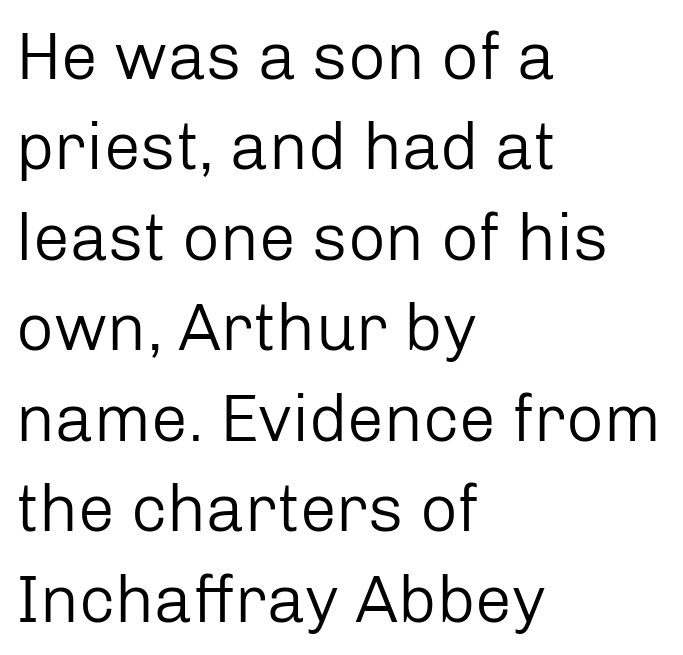
All the whitespace from short lines collects on the right. A typesetter would call this proportional, since set widths differ per character. These glyphs show unthickened strokes, regular width or finer. The rendering keeps characters at their native spacing.
